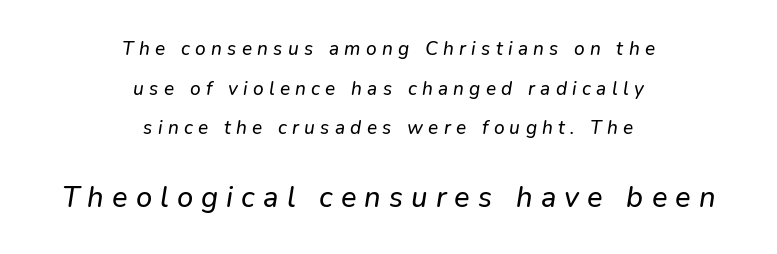
{"serif": "no", "width": "normal", "stroke_contrast": "low", "x_height": "medium", "monospaced": "no", "underline": "no", "align": "center", "line_spacing": "loose", "line_spacing_ratio": 2.09, "letter_spacing": "wide", "letter_spacing_em": 0.28, "larger_block": "second", "size_ratio": 1.53, "glyph_px": 29}
